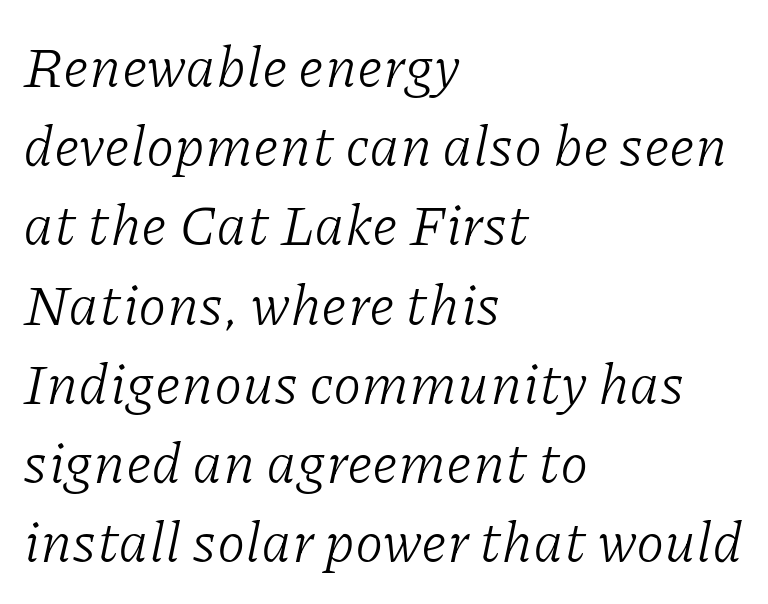
Q: Is the text bold? A: No.
Q: Is the text italic (slanted)? A: Yes, it leans right by about 11 degrees.
Q: Is the typeface a serif or a sans-serif typeface? A: Serif.
Q: Is the text underlined? A: No.
Q: How is the paragraph aligned? A: Left-aligned.
Q: Is the spacing between letters normal or unusually wide? A: Normal.
Q: Is the spacing between lines tight, normal or loose? A: Normal.
Q: Width (condensed, normal, or wide)? A: Normal.
Q: Stroke contrast? A: Low.
Q: x-height? A: Medium.
Q: Monospaced? A: No.
